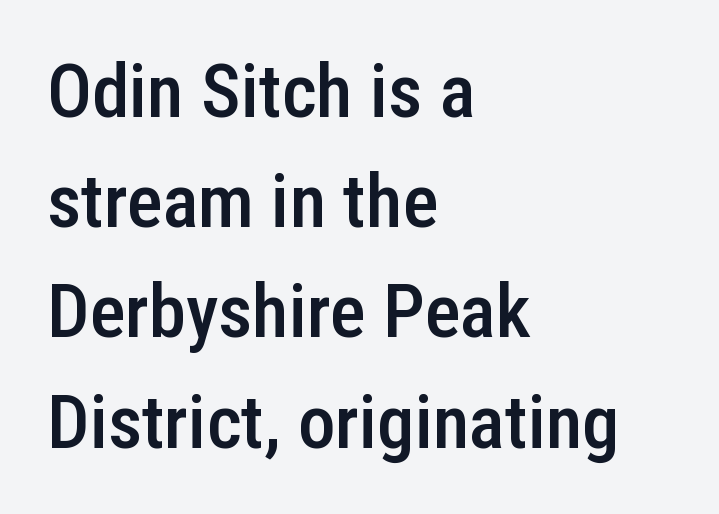
The image shows 75 px semibold, condensed sans-serif type, upright; set left-aligned, normal line spacing (1.47x), normal letter spacing, not underlined; low stroke contrast and a medium x-height.
